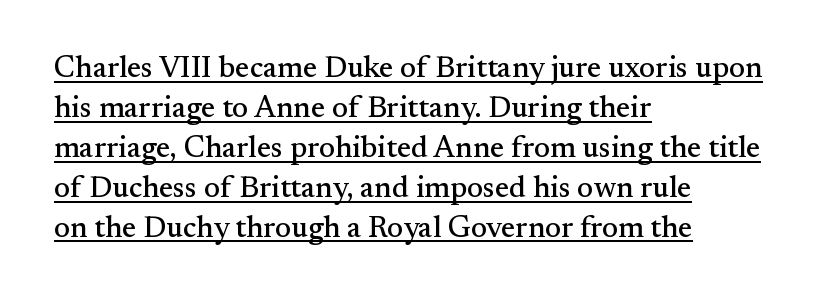
{"serif": "yes", "italic": "no", "width": "normal", "stroke_contrast": "medium", "x_height": "small", "monospaced": "no", "underline": "yes", "align": "left", "line_spacing": "normal", "line_spacing_ratio": 1.33, "letter_spacing": "normal", "letter_spacing_em": 0.0, "glyph_px": 30}
